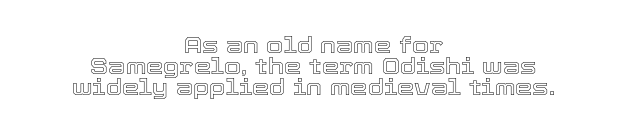
This is the regular roman posture of the typeface. The rendering keeps characters at their native spacing. One-word summary of the alignment: center. Tightly led — the rows are bunched.
